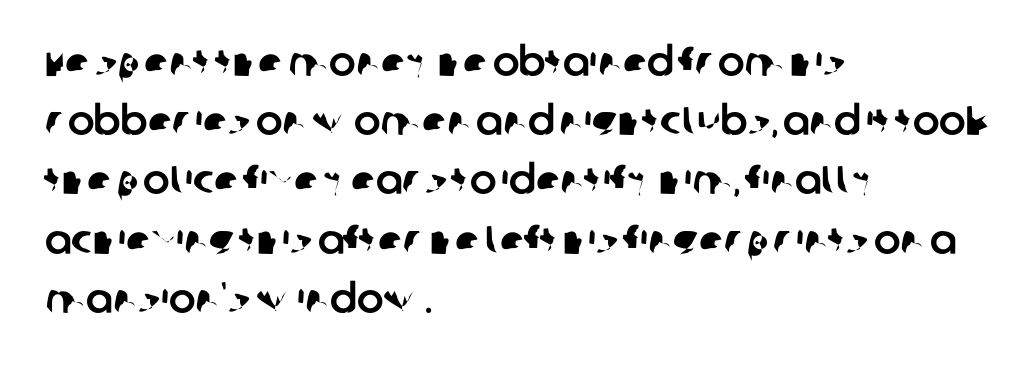
{"serif": "no", "width": "normal", "stroke_contrast": "low", "x_height": "large", "monospaced": "no", "underline": "no", "align": "left", "line_spacing": "normal", "line_spacing_ratio": 1.48, "letter_spacing": "normal", "letter_spacing_em": 0.0, "glyph_px": 40}
